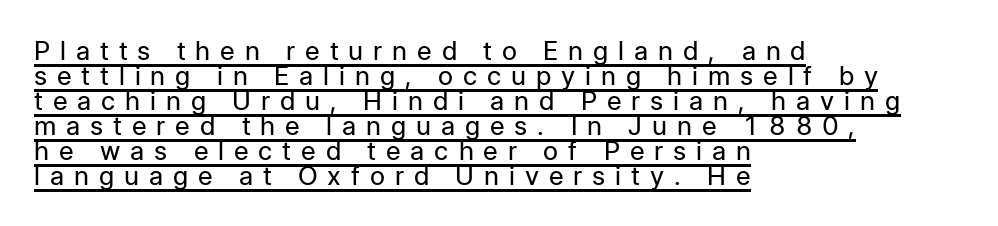
{"italic": "no", "bold": "no", "underline": "yes", "align": "left", "line_spacing": "tight", "line_spacing_ratio": 0.96, "letter_spacing": "wide", "letter_spacing_em": 0.38, "glyph_px": 26}
